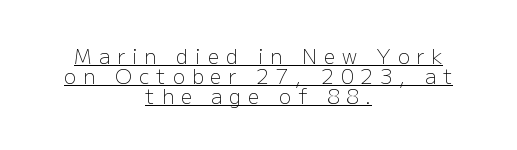
The image shows 20 px text type, upright; set centered, tight line spacing (1.0x), unusually wide letter spacing (+0.35 em), underlined.
